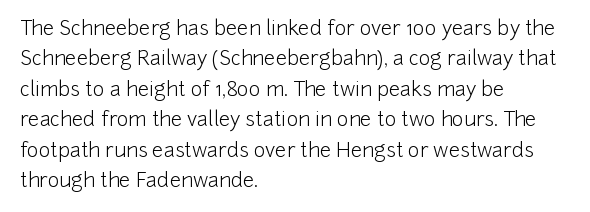
The typesetting does not lean heavy: it is not bold. Words appear dense and cohesive because spacing is normal. Every character sits straight up, as roman type does. What's the leading like? Ordinary, nothing unusual. Glance below the letters and you will spot only blank space.
